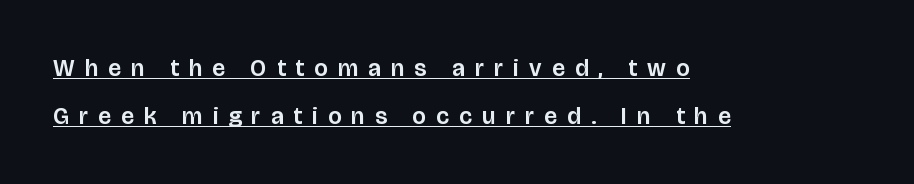
{"italic": "no", "underline": "yes", "align": "left", "line_spacing": "loose", "line_spacing_ratio": 1.98, "letter_spacing": "wide", "letter_spacing_em": 0.43, "glyph_px": 24}
